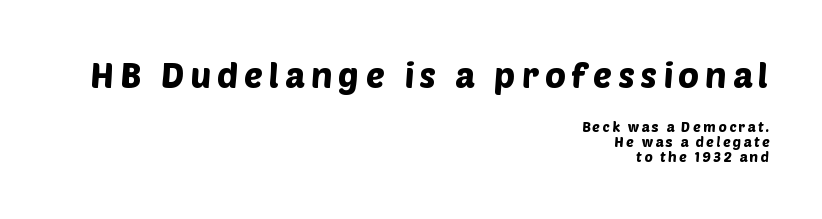
{"serif": "no", "width": "normal", "stroke_contrast": "low", "x_height": "large", "monospaced": "no", "underline": "no", "align": "right", "line_spacing": "tight", "line_spacing_ratio": 1.07, "larger_block": "first", "size_ratio": 2.5, "glyph_px": 35}
